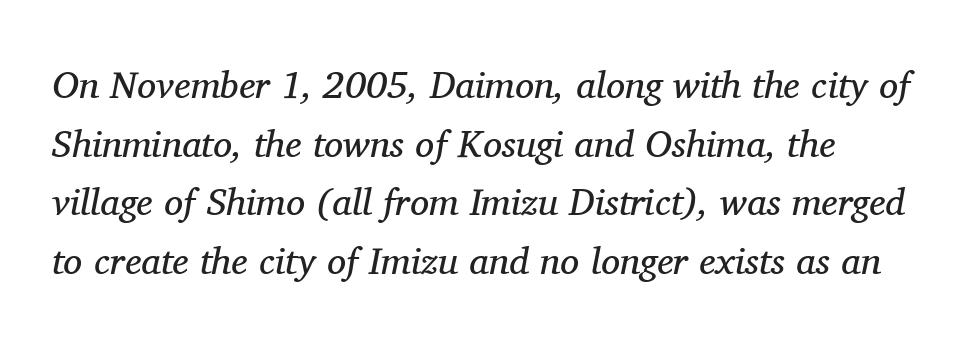
{"serif": "yes", "italic": "yes", "lean": "right", "slant_degrees": 11, "bold": "no", "weight": "regular", "width": "normal", "stroke_contrast": "medium", "x_height": "medium", "monospaced": "no", "underline": "no", "line_spacing": "normal", "line_spacing_ratio": 1.54, "letter_spacing": "normal", "letter_spacing_em": 0.0, "glyph_px": 38}
